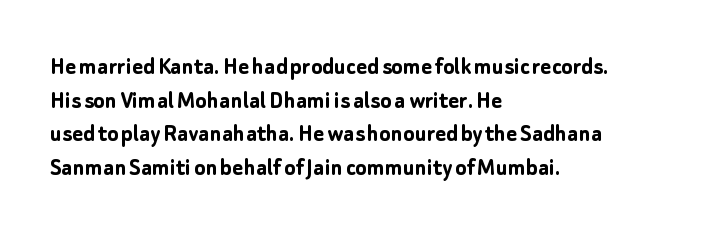
Regarding leading, the lines here are spaced in the standard way. Nothing unusual about the tracking: characters are spaced as the font intends. Clear beneath every line of the passage. The compositor pushed each line to the left boundary. Ascenders rise straight up at ninety degrees. The font is running at its bold setting.
